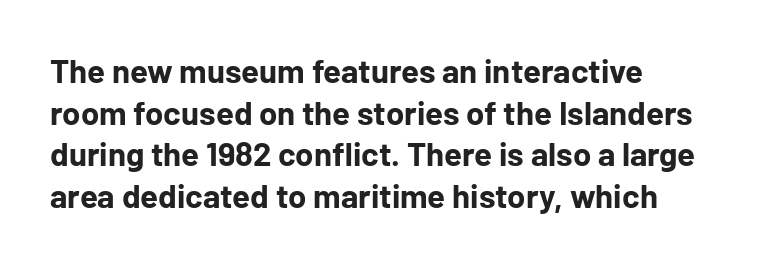
The image shows 33 px bold sans-serif type, upright; set left-aligned, normal line spacing (1.26x), normal letter spacing, not underlined; low stroke contrast and a medium x-height.
